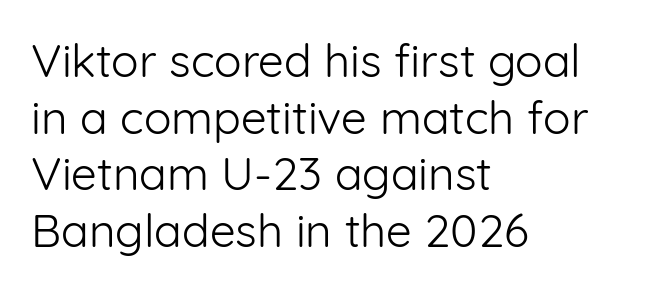
The face looks like a standard text weight, possibly lighter. A typesetter would call this proportional, since set widths differ per character. Italic? Not at all — the glyphs are vertical. Anything drawn beneath the words? Only blank space. Tracking value appears to be zero — textbook default spacing.
